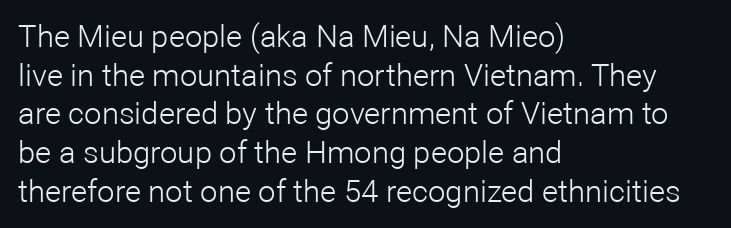
The image shows 31 px light sans-serif type, upright; set left-aligned, normal line spacing (1.25x), normal letter spacing, not underlined; low stroke contrast and a medium x-height.
